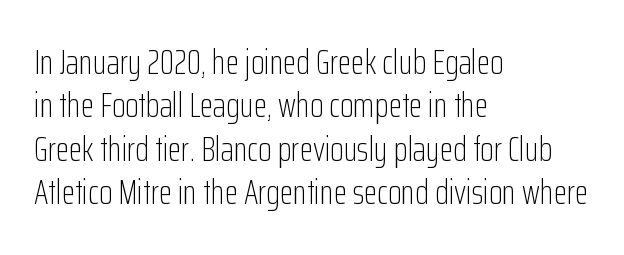
{"serif": "no", "italic": "no", "bold": "no", "weight": "light", "width": "condensed", "stroke_contrast": "low", "x_height": "medium", "monospaced": "no", "underline": "no", "align": "left", "line_spacing_ratio": 1.24, "letter_spacing": "normal", "letter_spacing_em": 0.0, "glyph_px": 35}
